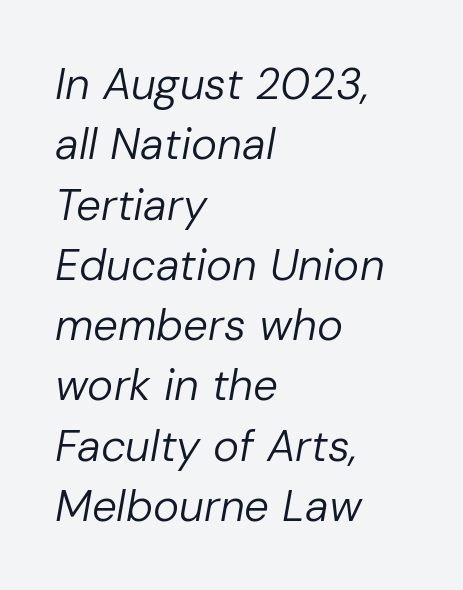
{"italic": "yes", "lean": "right", "slant_degrees": 10, "bold": "no", "weight": "regular", "width": "normal", "stroke_contrast": "low", "x_height": "medium", "monospaced": "no", "underline": "no", "align": "left", "line_spacing": "normal", "line_spacing_ratio": 1.37, "letter_spacing": "normal", "letter_spacing_em": 0.0, "glyph_px": 44}
